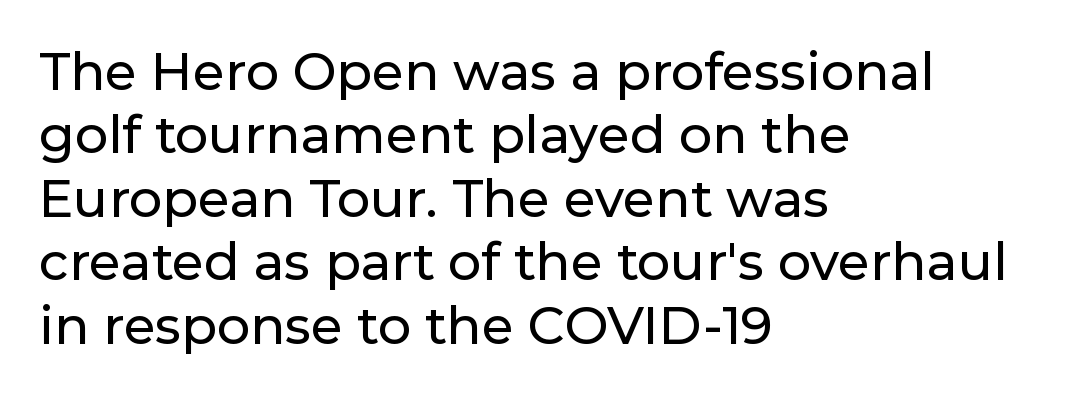
{"serif": "no", "italic": "no", "width": "normal", "stroke_contrast": "low", "x_height": "medium", "monospaced": "no", "underline": "no", "align": "left", "line_spacing_ratio": 1.22, "letter_spacing": "normal", "letter_spacing_em": 0.0, "glyph_px": 52}
